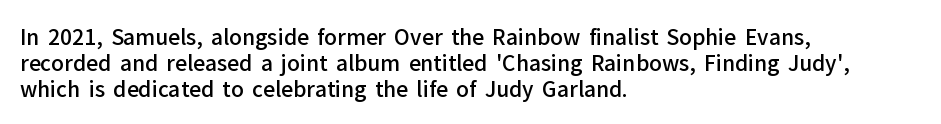
Weight: semibold (demi). Clear beneath every line of the passage. Nothing unusual about the tracking: characters are spaced as the font intends. Notice how the stems are strictly vertical — no italics here. This sample is left-justified, so line endings fall wherever the words run out.
